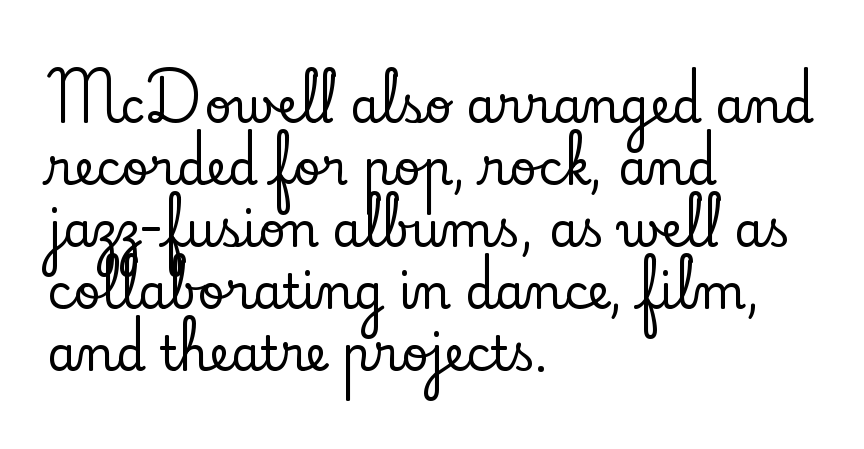
Q: Is the text italic (slanted)? A: No, it is upright.
Q: Is the typeface a serif or a sans-serif typeface? A: Serif.
Q: Is the text underlined? A: No.
Q: How is the paragraph aligned? A: Left-aligned.
Q: Is the spacing between letters normal or unusually wide? A: Normal.
Q: Is the spacing between lines tight, normal or loose? A: Normal.
Q: Width (condensed, normal, or wide)? A: Normal.
Q: Stroke contrast? A: Low.
Q: x-height? A: Small.
Q: Monospaced? A: No.
